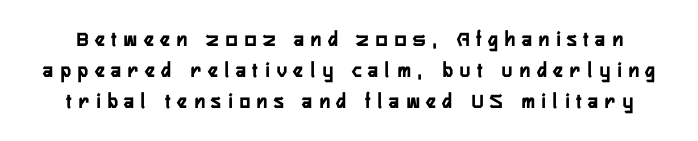
The image shows 22 px bold type, upright; set normal line spacing (1.42x), unusually wide letter spacing (+0.32 em), not underlined.
